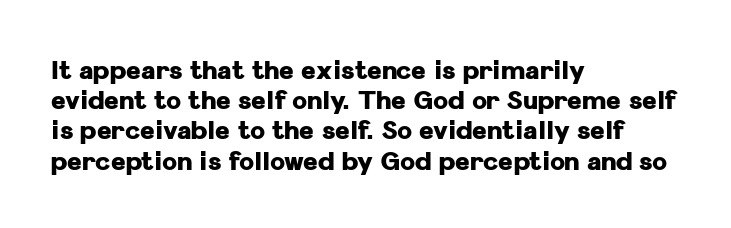
The image shows 25 px bold type, upright; set left-aligned, line spacing 1.21x, normal letter spacing, not underlined.
